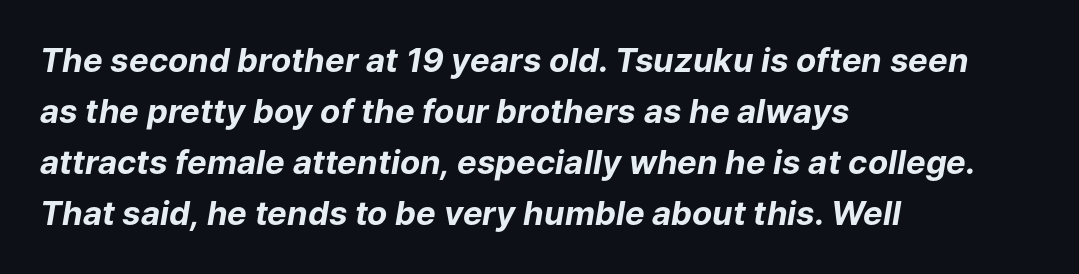
{"italic": "yes", "lean": "right", "slant_degrees": 9, "bold": "yes", "weight": "bold", "width": "normal", "stroke_contrast": "low", "x_height": "medium", "monospaced": "no", "underline": "no", "align": "left", "line_spacing": "normal", "line_spacing_ratio": 1.55, "letter_spacing": "normal", "letter_spacing_em": 0.0, "glyph_px": 33}
